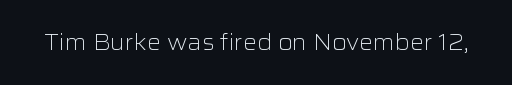
The space directly below the letters is spotless. Quick note: not italic, upright. The line texture is even and compact thanks to regular tracking. These glyphs show unthickened strokes, regular width or finer.
